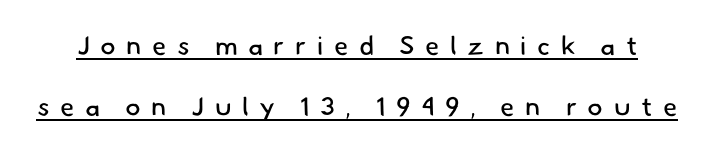
{"bold": "no", "underline": "yes", "line_spacing": "loose", "line_spacing_ratio": 2.33, "letter_spacing": "wide", "letter_spacing_em": 0.4, "glyph_px": 26}
